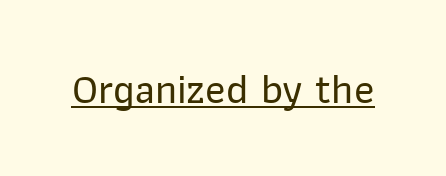
{"serif": "no", "italic": "no", "width": "normal", "stroke_contrast": "low", "x_height": "medium", "monospaced": "no", "underline": "yes", "letter_spacing": "normal", "letter_spacing_em": 0.0, "glyph_px": 42}
